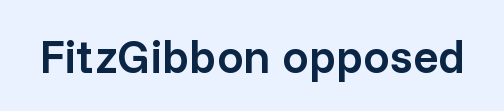
The space beneath each line is pristine and unruled. In terms of weight, the rendering is demibold, just under bold. Words appear dense and cohesive because spacing is normal. Serif or sans? Sans — the stroke terminals are bare. Character widths vary here, with narrow letters taking less room than wide ones.
